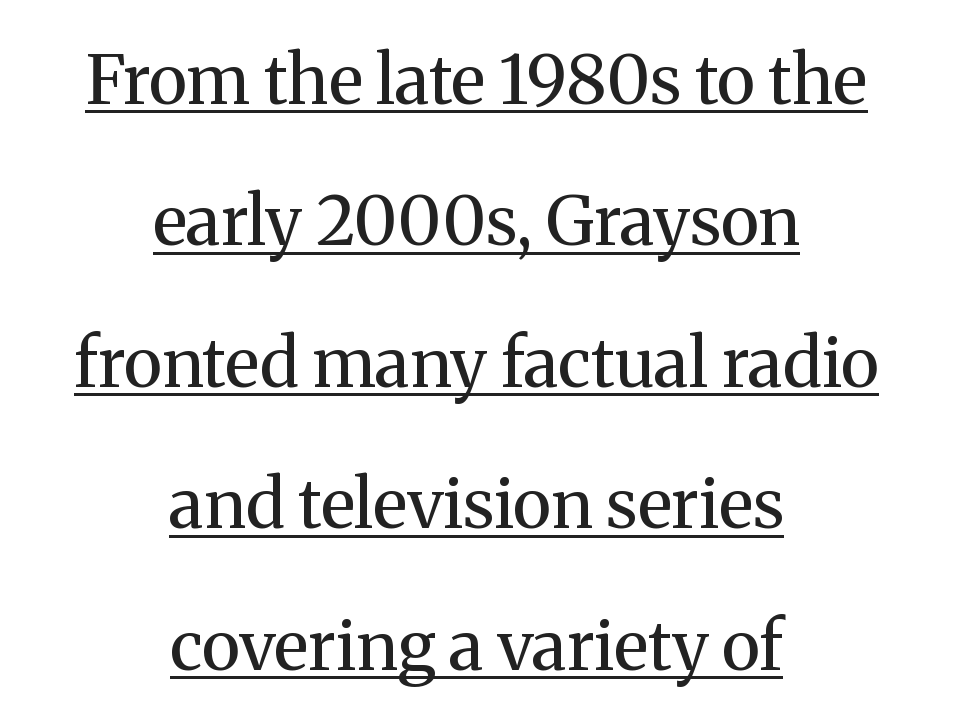
{"serif": "yes", "italic": "no", "bold": "no", "weight": "regular", "width": "normal", "stroke_contrast": "medium", "x_height": "medium", "monospaced": "no", "underline": "yes", "align": "center", "line_spacing": "loose", "line_spacing_ratio": 2.08, "letter_spacing": "normal", "letter_spacing_em": 0.0, "glyph_px": 68}
